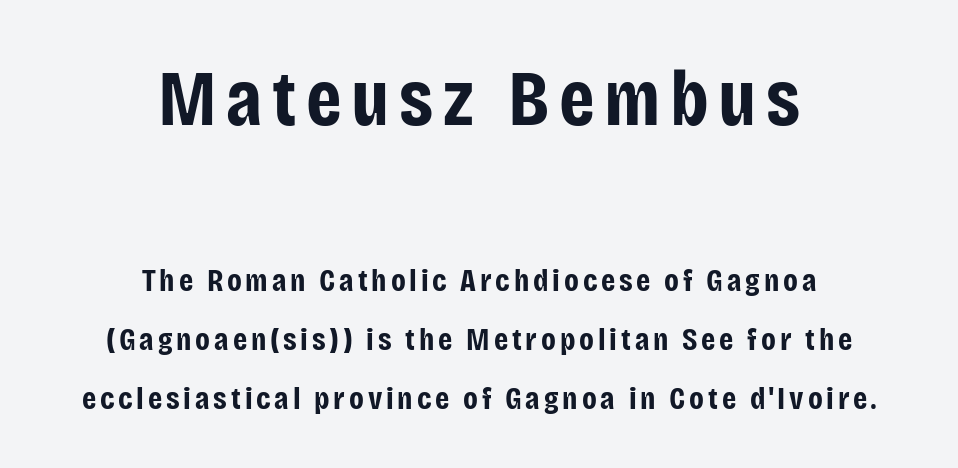
Q: Is the text bold? A: Yes.
Q: Is the text italic (slanted)? A: No, it is upright.
Q: Is the typeface a serif or a sans-serif typeface? A: Sans-serif.
Q: Is the text underlined? A: No.
Q: How is the paragraph aligned? A: Centered.
Q: Which block of text is set in a larger size, the first (top) or the second (bottom)? A: The first (top) one.
Q: Width (condensed, normal, or wide)? A: Condensed.
Q: Stroke contrast? A: Low.
Q: x-height? A: Large.
Q: Monospaced? A: No.
